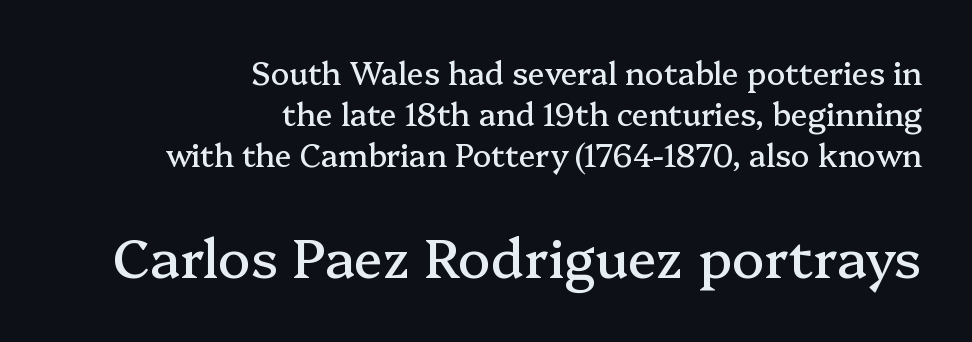
{"serif": "yes", "italic": "no", "width": "normal", "stroke_contrast": "medium", "x_height": "medium", "monospaced": "no", "underline": "no", "align": "right", "line_spacing": "normal", "line_spacing_ratio": 1.33, "letter_spacing": "normal", "letter_spacing_em": 0.0, "larger_block": "second", "size_ratio": 1.74, "glyph_px": 54}
